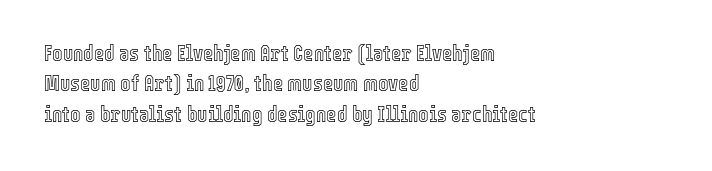
Descenders are the only things crossing below the line. The paragraph has a hard left edge and a soft right edge. Nothing unusual about the tracking: characters are spaced as the font intends. Vertically, the passage feels balanced, rows spaced as you'd expect. If you drew a line through each stem, it would be perfectly vertical.
